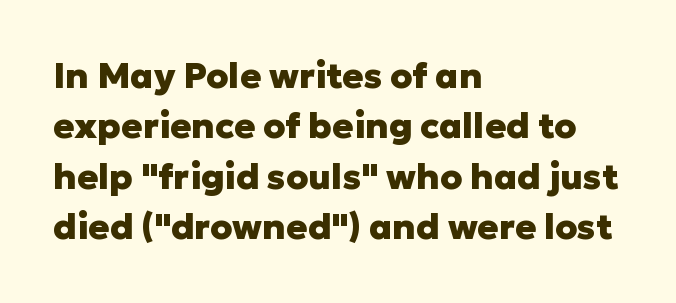
The image shows 35 px heavy sans-serif type, upright; set left-aligned, normal line spacing (1.44x), normal letter spacing, not underlined; low stroke contrast and a medium x-height.
